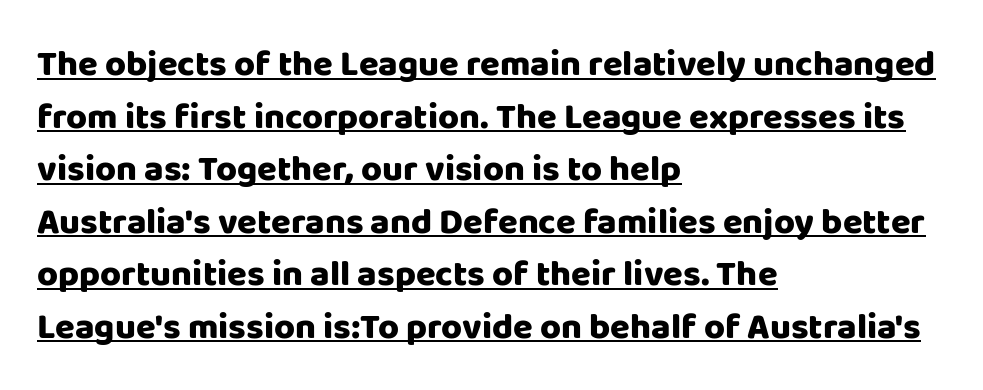
Q: Is the text bold? A: Yes.
Q: Is the text italic (slanted)? A: No, it is upright.
Q: Is the typeface a serif or a sans-serif typeface? A: Sans-serif.
Q: Is the text underlined? A: Yes.
Q: How is the paragraph aligned? A: Left-aligned.
Q: Is the spacing between letters normal or unusually wide? A: Normal.
Q: Is the spacing between lines tight, normal or loose? A: Normal.
Q: Width (condensed, normal, or wide)? A: Normal.
Q: Stroke contrast? A: Low.
Q: x-height? A: Large.
Q: Monospaced? A: No.
